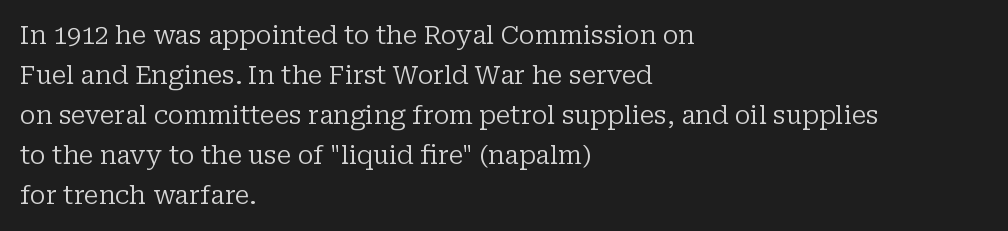
The area under the type is left untouched. A typesetter would mark this as roman, not italic. What's the leading like? Ordinary, nothing unusual. A typesetter would call this zero additional tracking. Which margin do the lines hug? The left one — the right edge is uneven. The cut favours lightness, reaching ordinary text weight at its darkest.
